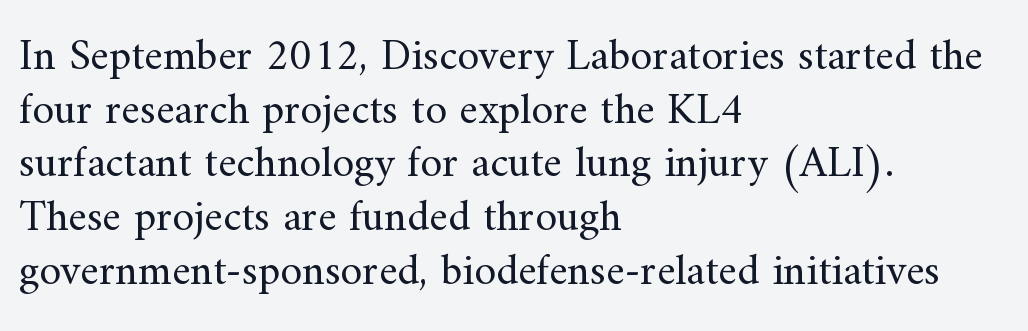
The image shows 44 px regular-weight serif type, upright; set left-aligned, line spacing 1.22x, normal letter spacing, not underlined; medium stroke contrast and a small x-height.
